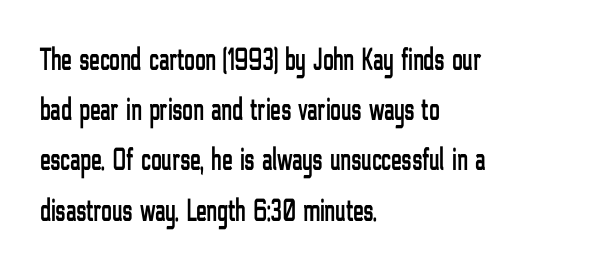
{"serif": "no", "italic": "no", "width": "condensed", "stroke_contrast": "low", "x_height": "medium", "monospaced": "no", "underline": "no", "align": "left", "line_spacing": "normal", "line_spacing_ratio": 1.57, "letter_spacing": "normal", "letter_spacing_em": 0.0, "glyph_px": 32}
